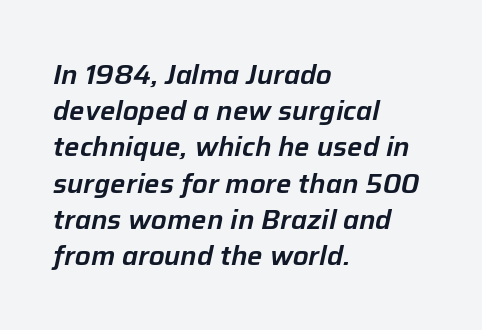
Baseline-to-baseline distance is the conventional proportion of letter height. The text carries the slant typical of an italic or oblique font. Lines of text with bare space underneath. Is the block centered? No — it sits flush against the left margin. Is the letter spacing exaggerated? No — it looks like the ordinary default.
